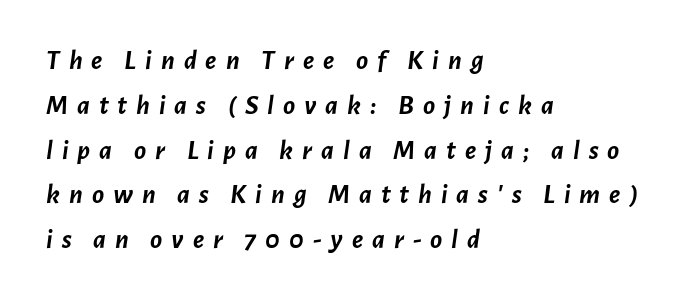
The image shows 28 px semibold type, italic (leaning right); set left-aligned, normal line spacing (1.6x), unusually wide letter spacing (+0.32 em), not underlined; low stroke contrast and a medium x-height.
